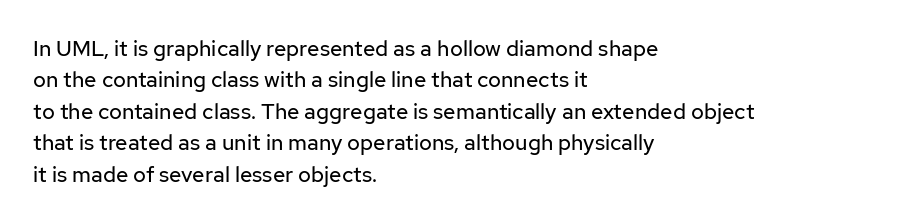
The line-height multiplier appears to be the usual default. The ragged edge is on the right, which tells us the setting is flush left. A typesetter would mark this as roman, not italic. This sample uses plain, unmodified letter spacing. No letter is thick-stroked: the sample isn't bold.
